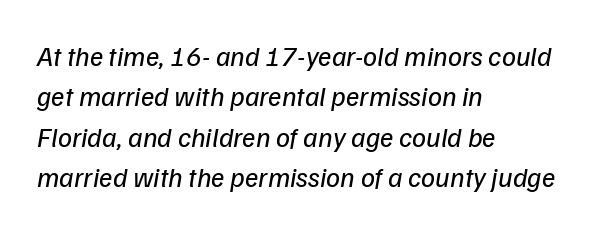
Q: Is the text bold? A: No.
Q: Is the typeface a serif or a sans-serif typeface? A: Sans-serif.
Q: Is the text underlined? A: No.
Q: How is the paragraph aligned? A: Left-aligned.
Q: Is the spacing between letters normal or unusually wide? A: Normal.
Q: Is the spacing between lines tight, normal or loose? A: Normal.
Q: Width (condensed, normal, or wide)? A: Normal.
Q: Stroke contrast? A: Low.
Q: x-height? A: Medium.
Q: Monospaced? A: No.
